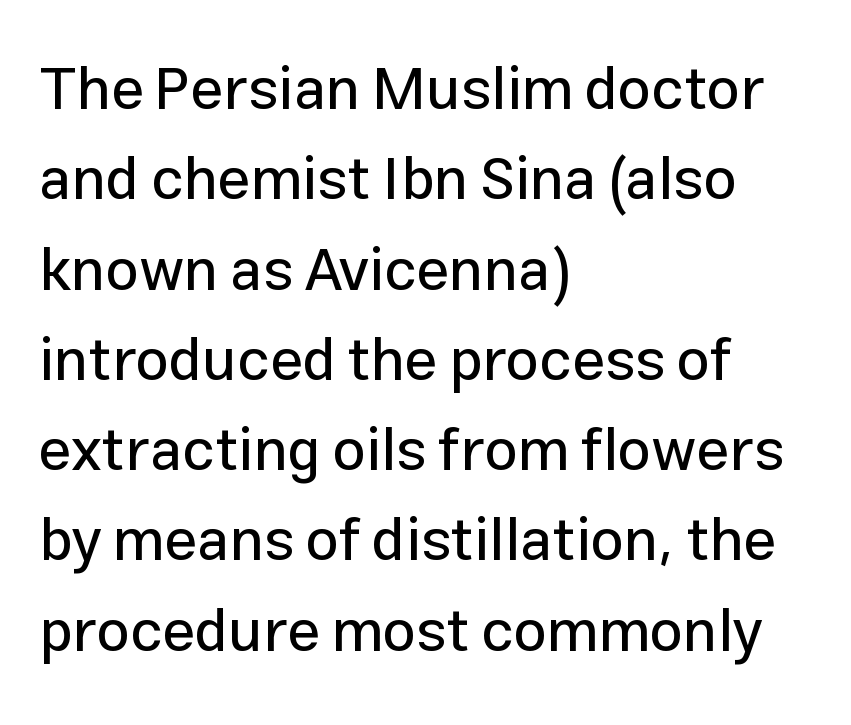
Q: Is the text italic (slanted)? A: No, it is upright.
Q: Is the typeface a serif or a sans-serif typeface? A: Sans-serif.
Q: Is the text underlined? A: No.
Q: How is the paragraph aligned? A: Left-aligned.
Q: Is the spacing between letters normal or unusually wide? A: Normal.
Q: Is the spacing between lines tight, normal or loose? A: Normal.
Q: Width (condensed, normal, or wide)? A: Normal.
Q: Stroke contrast? A: Low.
Q: x-height? A: Medium.
Q: Monospaced? A: No.
